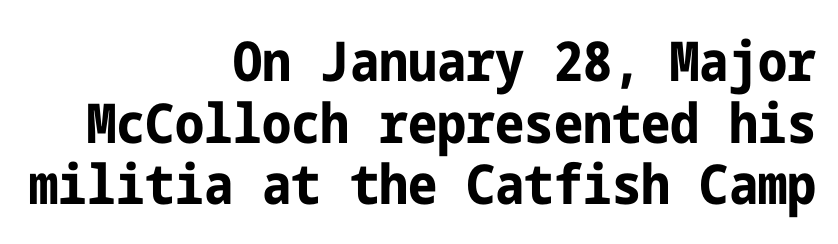
This sample is right-justified, so line beginnings fall wherever the words allow. Posture: vertical. The passage shown has conventional tracking throughout. The characters display no serif detailing; their extremities are plain. In terms of weight, the rendering is a true, heavy bold. Unmarked baselines from the first word to the last.
